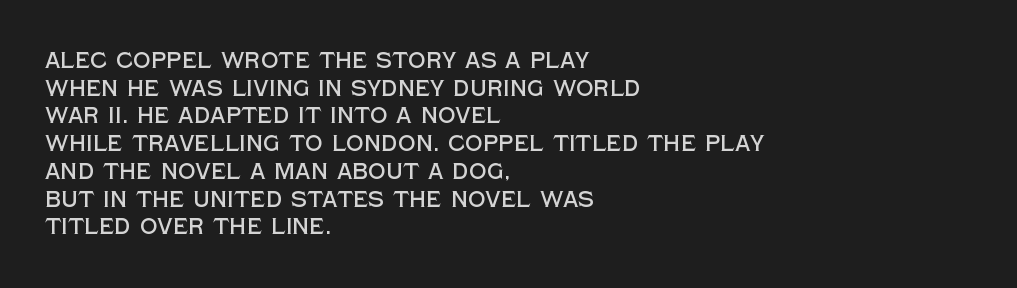
{"italic": "no", "underline": "no", "align": "left", "line_spacing": "normal", "line_spacing_ratio": 1.26, "letter_spacing": "normal", "letter_spacing_em": 0.0, "glyph_px": 22}
